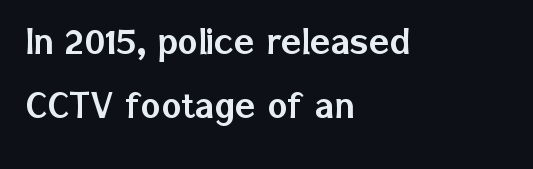
The image shows 42 px sans-serif type, upright; set left-aligned, normal line spacing (1.52x), normal letter spacing, not underlined; low stroke contrast and a medium x-height.
